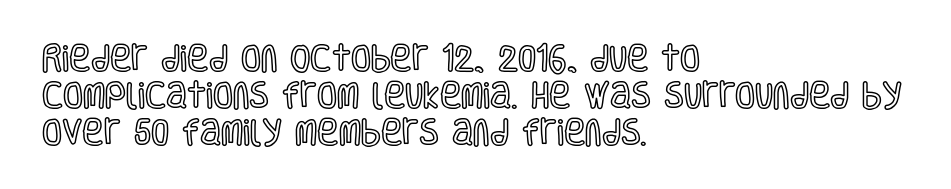
Q: Is the text italic (slanted)? A: No, it is upright.
Q: Is the text underlined? A: No.
Q: How is the paragraph aligned? A: Left-aligned.
Q: Is the spacing between letters normal or unusually wide? A: Normal.
Q: Is the spacing between lines tight, normal or loose? A: Normal.
Q: Width (condensed, normal, or wide)? A: Condensed.
Q: x-height? A: Large.
Q: Monospaced? A: No.
